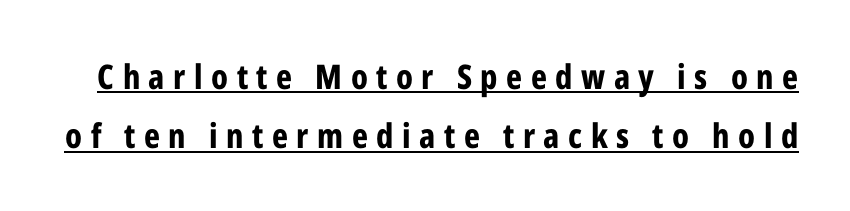
The image shows 34 px bold, condensed sans-serif type, upright; set line spacing 1.75x, unusually wide letter spacing (+0.25 em), underlined; low stroke contrast and a medium x-height.
